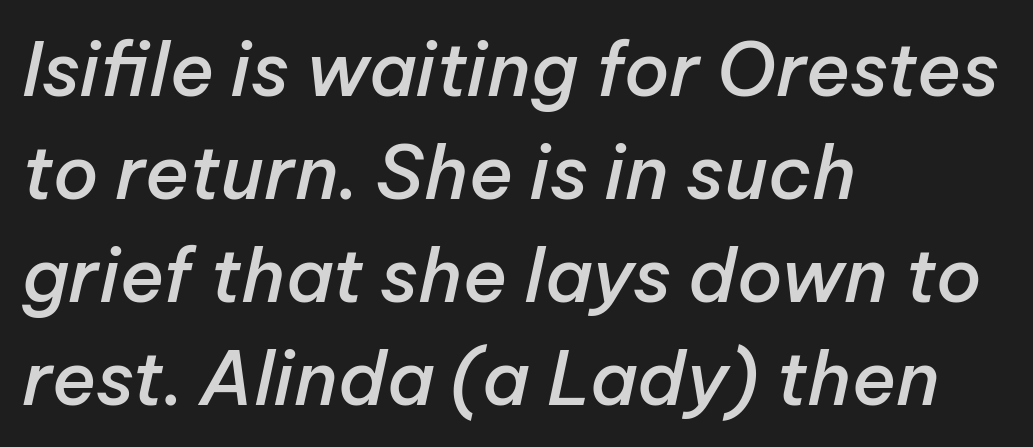
Set as a demibold, roughly 600 on the weight scale. Here the designer chose a conventional face with non-uniform glyph widths. When letters slant like this, we call the style italic. Each new line begins a customary step beneath the previous one. Caption: multi-line text, flush left, ragged right. Default kerning and tracking; the words read as compact shapes.
